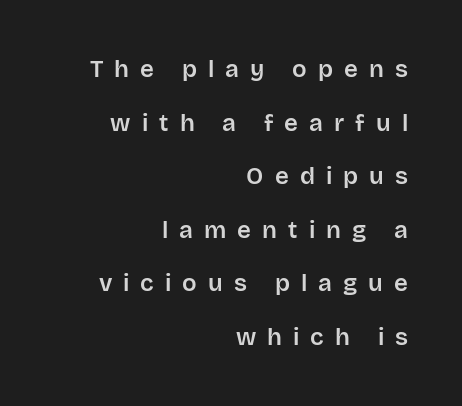
{"italic": "no", "underline": "no", "align": "right", "line_spacing": "loose", "line_spacing_ratio": 2.23, "letter_spacing": "wide", "letter_spacing_em": 0.46, "glyph_px": 24}
